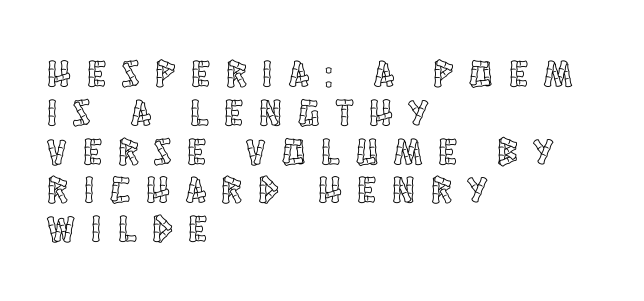
The letters stand upright; this is a roman face. The lines are quadded left. This sample uses expanded letter spacing, leaving extra air between glyphs. These lines huddle together more closely than default settings would place them.
